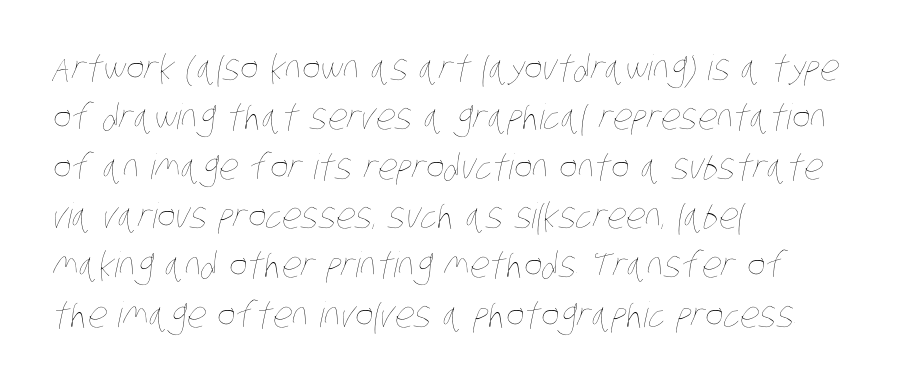
The passage shown is typed in a proportional face where columns would drift. Normally led — the rows are evenly, conventionally spaced. Reading down the block, your eye returns to a fixed left position each line. Rule under the text: the space is simply empty. Each stroke keeps to a modest, everyday thickness or less.
